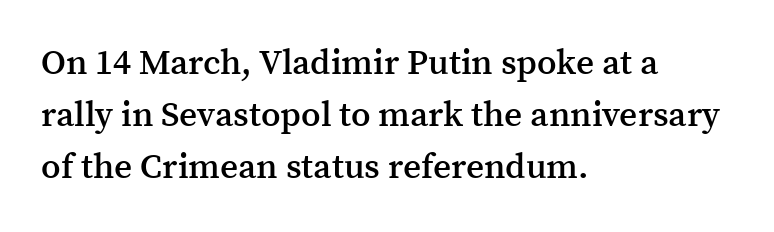
{"serif": "yes", "italic": "no", "bold": "semi", "weight": "semibold", "width": "normal", "stroke_contrast": "medium", "x_height": "medium", "monospaced": "no", "underline": "no", "align": "left", "line_spacing": "normal", "line_spacing_ratio": 1.49, "letter_spacing": "normal", "letter_spacing_em": 0.0, "glyph_px": 35}
